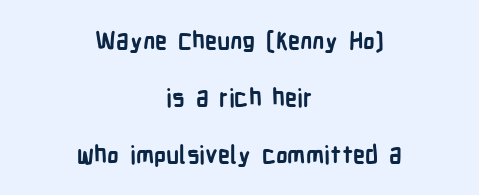
Q: Is the text bold? A: Yes.
Q: Is the text italic (slanted)? A: No, it is upright.
Q: Is the text underlined? A: No.
Q: How is the paragraph aligned? A: Centered.
Q: Is the spacing between letters normal or unusually wide? A: Normal.
Q: Is the spacing between lines tight, normal or loose? A: Loose.
